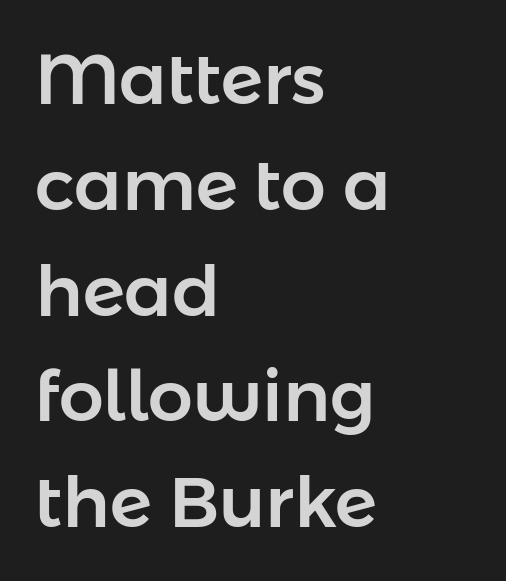
Q: Is the text italic (slanted)? A: No, it is upright.
Q: Is the typeface a serif or a sans-serif typeface? A: Sans-serif.
Q: Is the text underlined? A: No.
Q: How is the paragraph aligned? A: Left-aligned.
Q: Is the spacing between letters normal or unusually wide? A: Normal.
Q: Is the spacing between lines tight, normal or loose? A: Normal.
Q: Width (condensed, normal, or wide)? A: Normal.
Q: Stroke contrast? A: Low.
Q: x-height? A: Medium.
Q: Monospaced? A: No.
